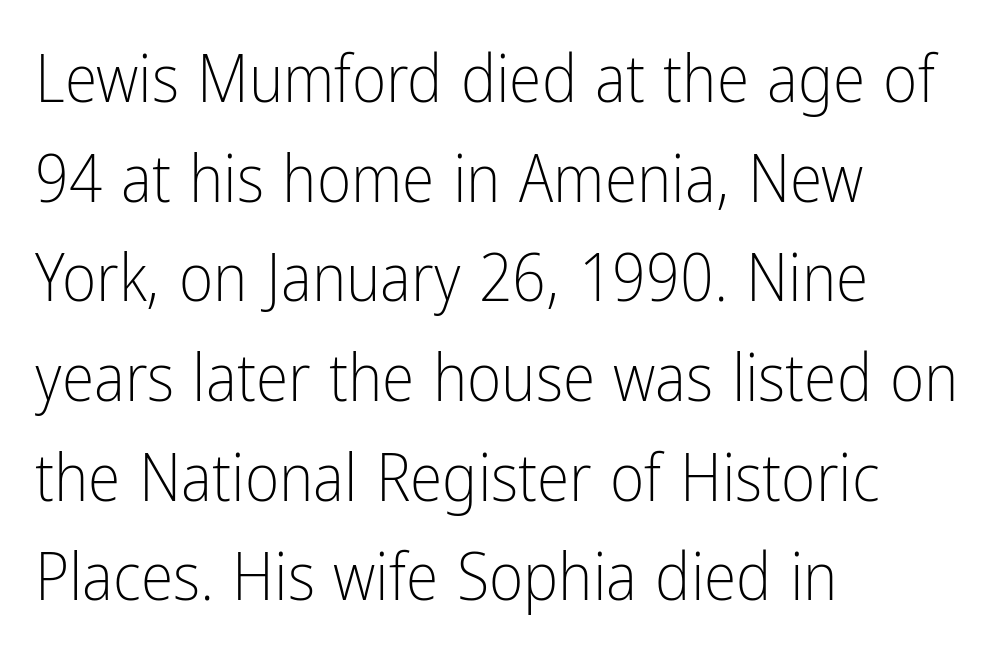
The image shows 66 px light, condensed sans-serif type, upright; set left-aligned, normal line spacing (1.51x), normal letter spacing, not underlined; low stroke contrast and a medium x-height.
